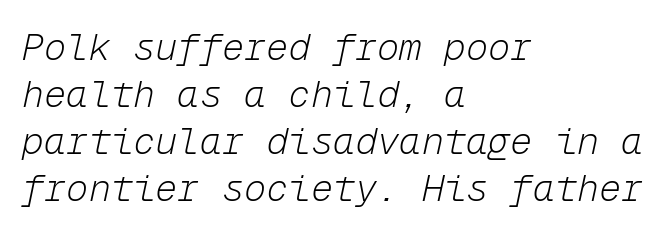
{"italic": "yes", "lean": "right", "slant_degrees": 12, "bold": "no", "weight": "light", "width": "normal", "stroke_contrast": "low", "x_height": "medium", "monospaced": "yes", "underline": "no", "align": "left", "line_spacing": "normal", "line_spacing_ratio": 1.27, "letter_spacing": "normal", "letter_spacing_em": 0.0, "glyph_px": 37}
